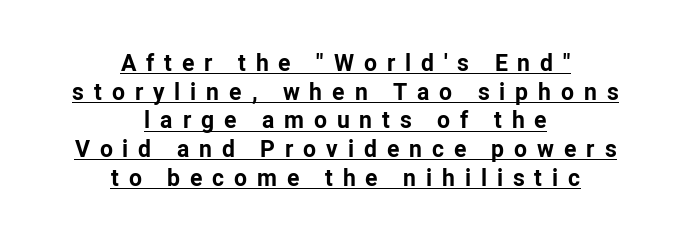
The image shows 23 px bold type, upright; set centered, normal line spacing (1.25x), unusually wide letter spacing (+0.43 em), underlined.
